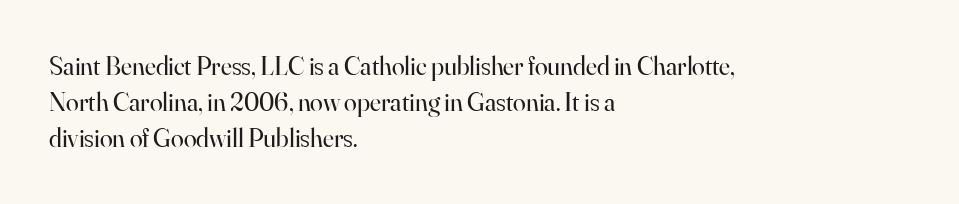
Q: Is the text bold? A: No.
Q: Is the text italic (slanted)? A: No, it is upright.
Q: Is the text underlined? A: No.
Q: How is the paragraph aligned? A: Left-aligned.
Q: Is the spacing between letters normal or unusually wide? A: Normal.
Q: Is the spacing between lines tight, normal or loose? A: Normal.
